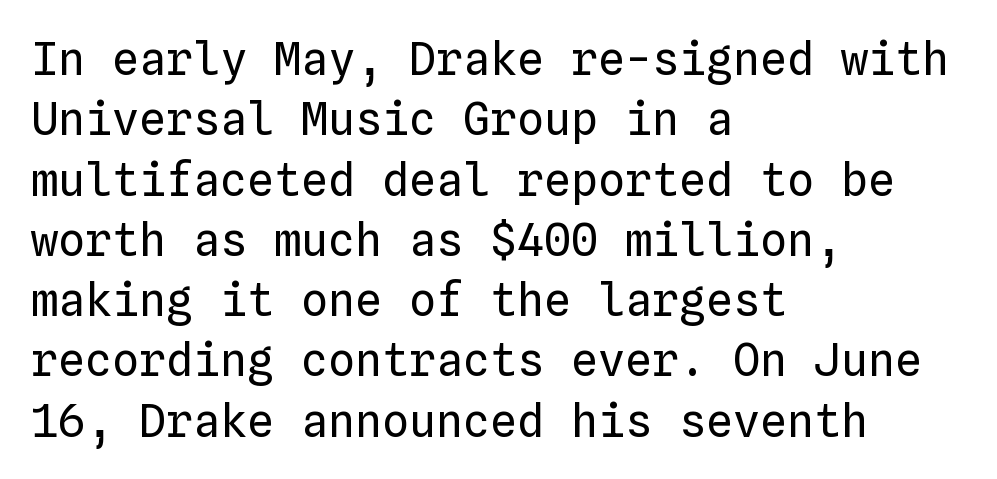
{"italic": "no", "bold": "no", "weight": "regular", "width": "normal", "stroke_contrast": "low", "x_height": "medium", "monospaced": "yes", "underline": "no", "align": "left", "line_spacing": "normal", "line_spacing_ratio": 1.34, "letter_spacing": "normal", "letter_spacing_em": 0.0, "glyph_px": 45}
